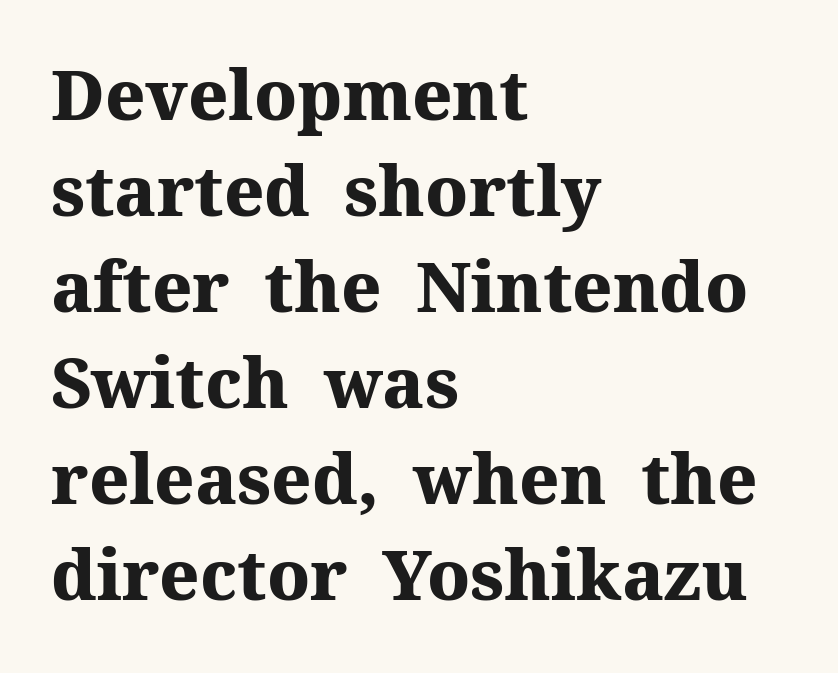
Compared with typical paragraphs, the rows here are spaced about the same. Stroke terminals: seriffed. Type without underlining. Varying glyph widths throughout — classic text-font behaviour.
